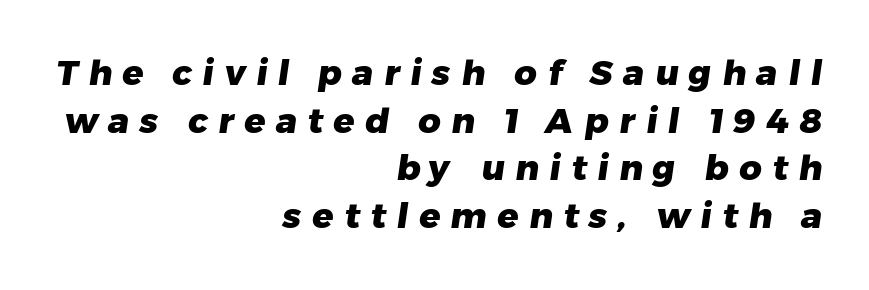
The image shows 35 px heavy sans-serif type; set right-aligned, normal line spacing (1.36x), unusually wide letter spacing (+0.3 em), not underlined; low stroke contrast and a medium x-height.
